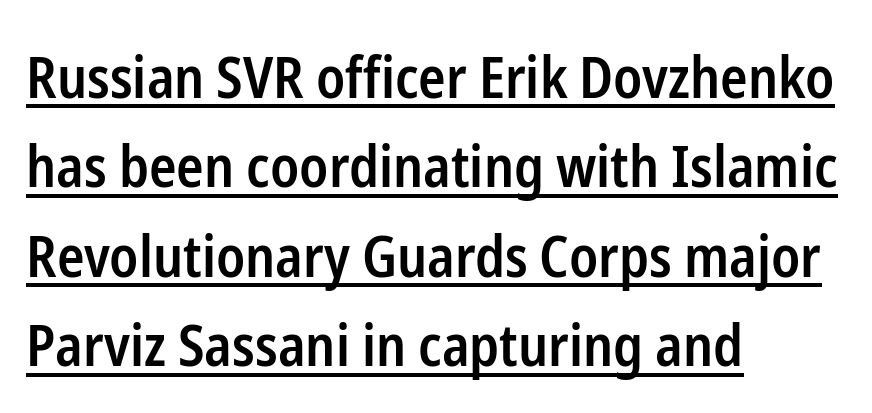
The font is running at a semibold setting, under full bold. Notice how the passage keeps a crisp vertical edge on the left only. Words appear dense and cohesive because spacing is normal. Leading: standard.
